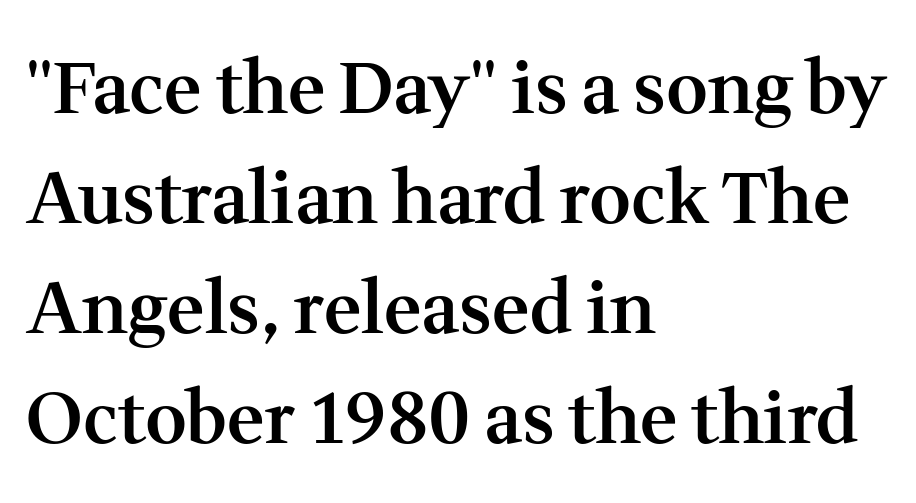
A bare baseline throughout the passage. Where is the straight margin? On the left. Letterform terminals end in serifs throughout the passage. Is this a fixed-width face? No — the glyphs have proportional, varying widths. Does the weight exceed regular? Yes, but only to semibold.
